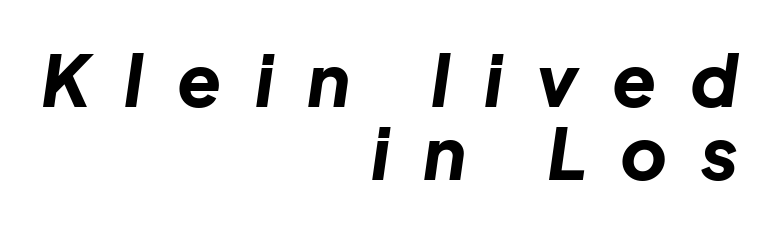
Q: Is the text bold? A: Yes.
Q: Is the text italic (slanted)? A: Yes, it leans right by about 8 degrees.
Q: Is the text underlined? A: No.
Q: How is the paragraph aligned? A: Right-aligned.
Q: Is the spacing between letters normal or unusually wide? A: Unusually wide.
Q: Is the spacing between lines tight, normal or loose? A: Tight.
Q: Width (condensed, normal, or wide)? A: Normal.
Q: Stroke contrast? A: Low.
Q: x-height? A: Medium.
Q: Monospaced? A: No.
